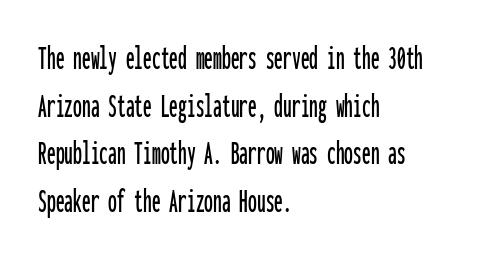
Q: Is the text italic (slanted)? A: No, it is upright.
Q: Is the typeface a serif or a sans-serif typeface? A: Sans-serif.
Q: Is the text underlined? A: No.
Q: How is the paragraph aligned? A: Left-aligned.
Q: Is the spacing between letters normal or unusually wide? A: Normal.
Q: Is the spacing between lines tight, normal or loose? A: Normal.
Q: Width (condensed, normal, or wide)? A: Condensed.
Q: Stroke contrast? A: Low.
Q: x-height? A: Medium.
Q: Monospaced? A: Yes.
